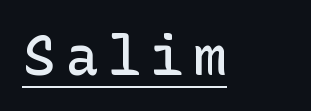
Q: Is the text bold? A: Semi-bold.
Q: Is the text italic (slanted)? A: No, it is upright.
Q: Is the typeface a serif or a sans-serif typeface? A: Sans-serif.
Q: Is the text underlined? A: Yes.
Q: Width (condensed, normal, or wide)? A: Normal.
Q: Stroke contrast? A: Low.
Q: x-height? A: Medium.
